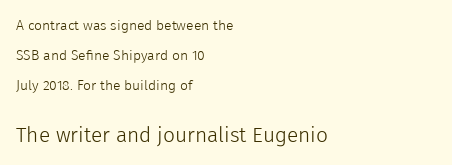
Teacher's note: observe the even left margin — that is flush-left alignment. Does the lettering tilt? It doesn't — this is upright. Does the leading feel generous? Absolutely, it's lavish. Type without underlining. No chunkiness to these letters — they're not bold. These lines keep a tight, regular rhythm from letter to letter.
